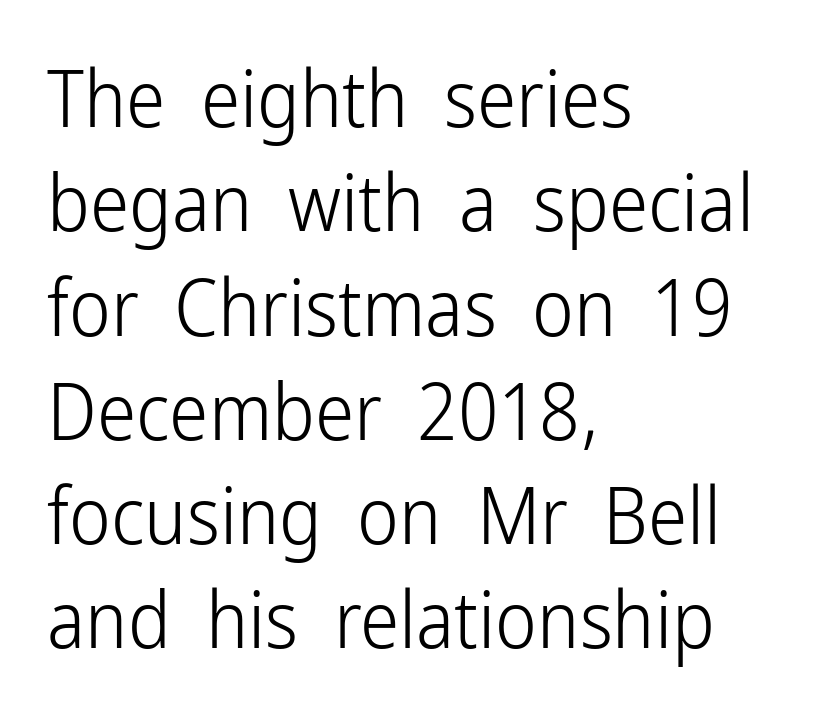
Q: Is the text bold? A: No.
Q: Is the text italic (slanted)? A: No, it is upright.
Q: Is the typeface a serif or a sans-serif typeface? A: Sans-serif.
Q: Is the text underlined? A: No.
Q: How is the paragraph aligned? A: Left-aligned.
Q: Is the spacing between letters normal or unusually wide? A: Normal.
Q: Is the spacing between lines tight, normal or loose? A: Normal.
Q: Width (condensed, normal, or wide)? A: Condensed.
Q: Stroke contrast? A: Low.
Q: x-height? A: Medium.
Q: Monospaced? A: No.
